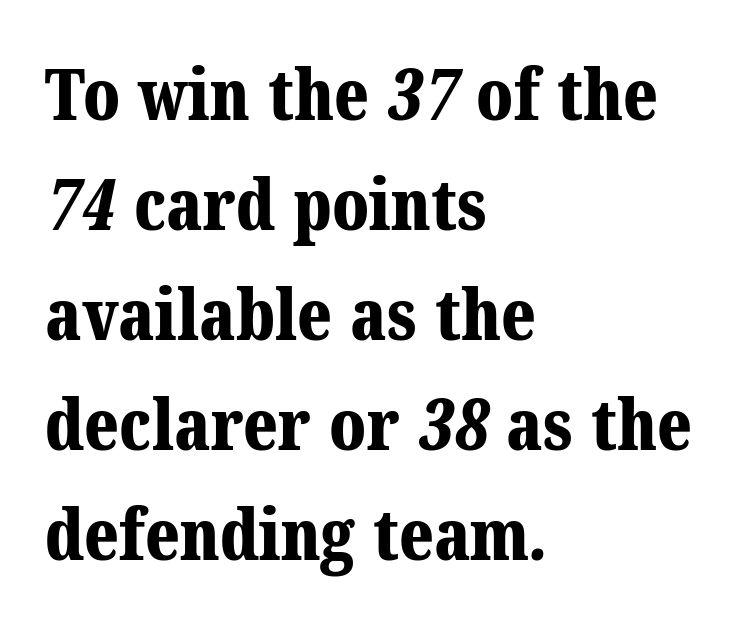
What stands out about the letter spacing? Nothing — it is the standard amount. The line-height multiplier appears to be the usual default. Heavy, bold letterforms. Decoration check: the copy has no underline.
